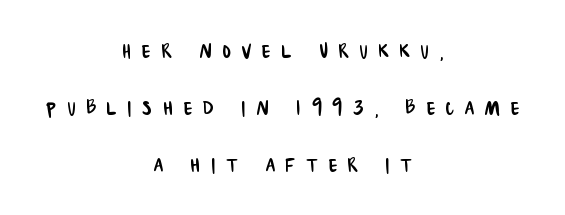
The rendering uses a large line-height, opening up the rows. Has an underline been added? It has not. Observe the wide spacing: letters keep a clear distance from each other. The passage is arranged like a title page — every line centered.
